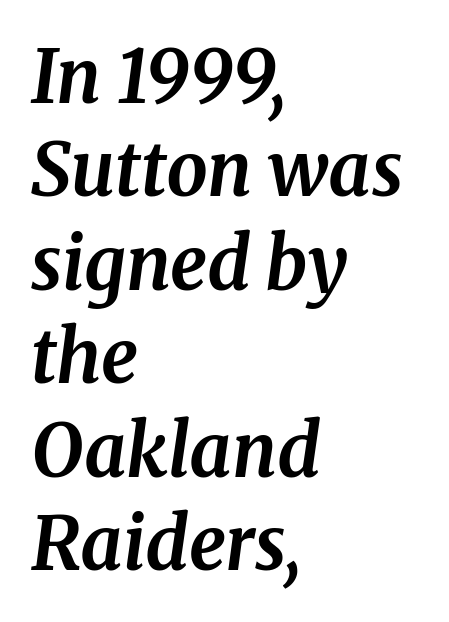
{"serif": "yes", "italic": "yes", "lean": "right", "slant_degrees": 8, "bold": "yes", "weight": "bold", "width": "normal", "stroke_contrast": "medium", "x_height": "medium", "monospaced": "no", "underline": "no", "align": "left", "line_spacing": "normal", "line_spacing_ratio": 1.28, "letter_spacing": "normal", "letter_spacing_em": 0.0, "glyph_px": 73}
